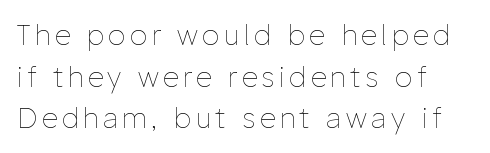
The image shows 28 px thin type, upright; set left-aligned, normal line spacing (1.49x), not underlined; low stroke contrast and a medium x-height.
